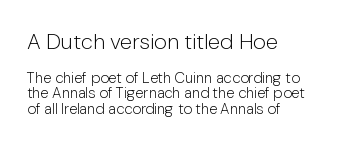
The image shows 22 px text type, upright; set left-aligned, tight line spacing (1.05x), normal letter spacing, not underlined; the first (top) block is 1.47x larger.
